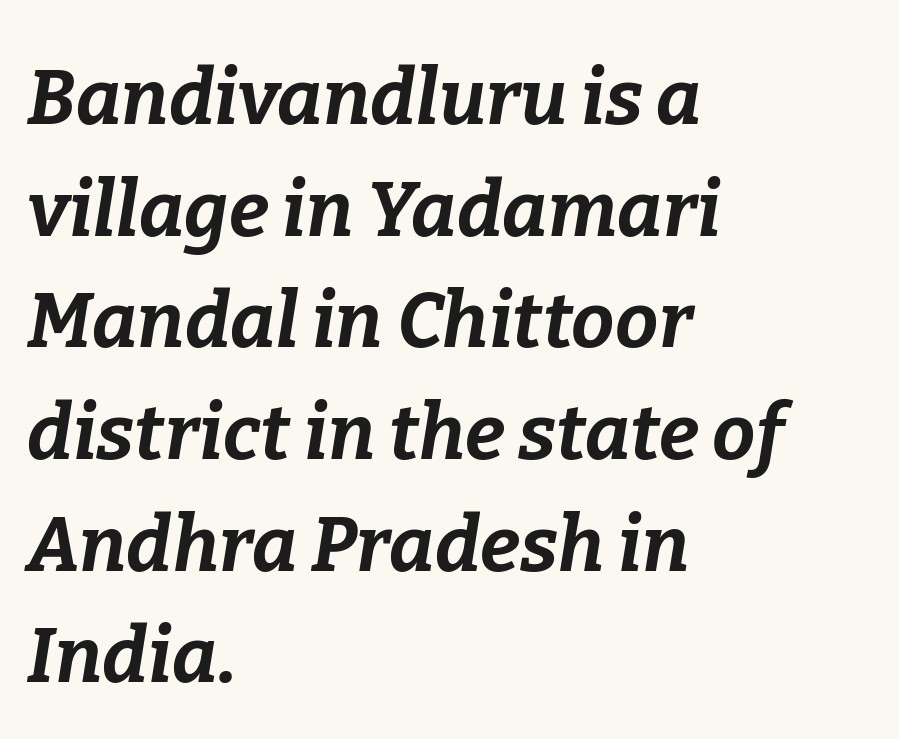
{"italic": "yes", "lean": "right", "slant_degrees": 9, "bold": "yes", "weight": "bold", "width": "normal", "stroke_contrast": "low", "x_height": "medium", "monospaced": "no", "underline": "no", "align": "left", "line_spacing": "normal", "line_spacing_ratio": 1.45, "letter_spacing": "normal", "letter_spacing_em": 0.0, "glyph_px": 77}
